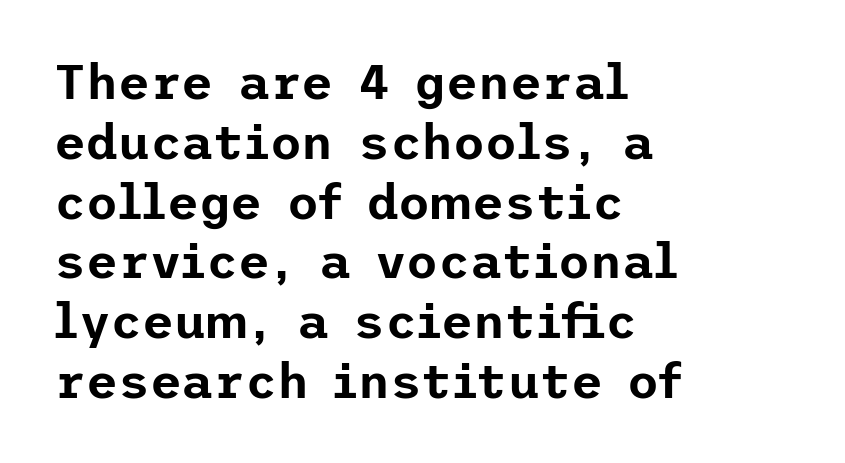
These lines are composed in type without serifs. This is roman type, the default non-slanted kind. Nobody drew a line under any word here. A classic flush-left, rag-right setting is used for this passage. The type is set solid horizontally, with unmodified tracking.
